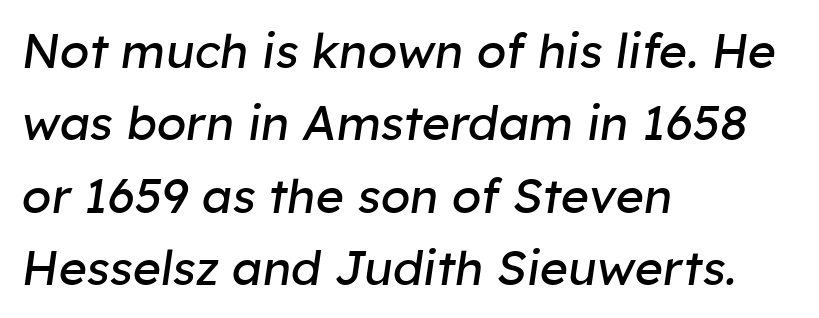
The image shows 48 px regular-weight type, italic (leaning right); set left-aligned, normal line spacing (1.51x), normal letter spacing, not underlined; low stroke contrast and a medium x-height.
